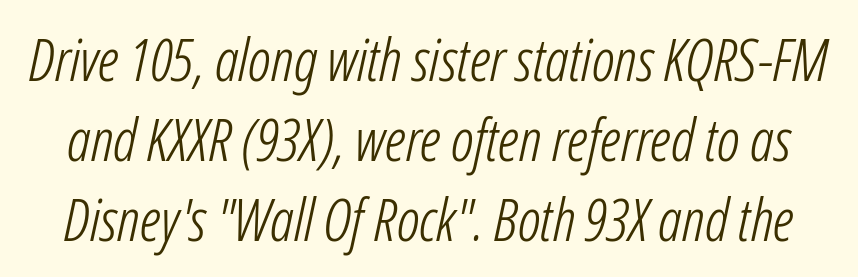
The rows are spaced the way most documents space them. Spacing between characters is what you'd get straight out of the box. Looks like regular typesetting: each glyph gets only the width it needs. This is oblique type, the kind used for emphasis or titles. This reads as an unemphasized weight, regular at the heaviest.
